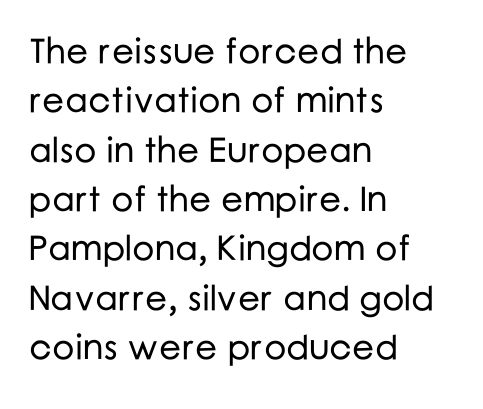
The image shows 35 px sans-serif type, upright; set left-aligned, normal line spacing (1.41x), normal letter spacing, not underlined; low stroke contrast and a medium x-height.
